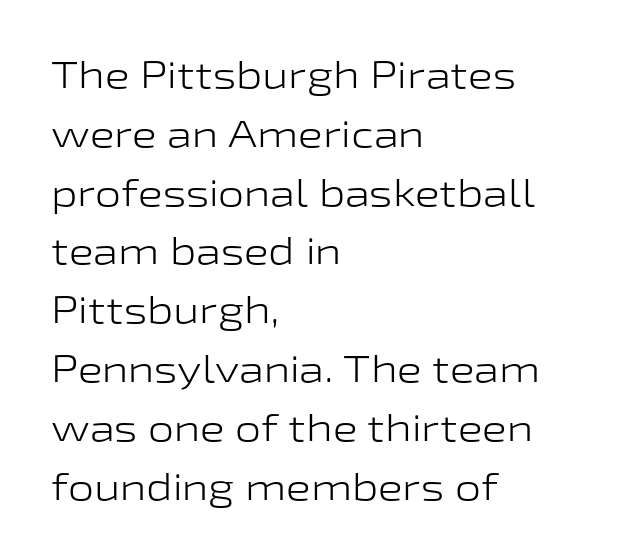
{"serif": "no", "italic": "no", "bold": "no", "weight": "light", "width": "wide", "stroke_contrast": "low", "x_height": "medium", "monospaced": "no", "underline": "no", "align": "left", "line_spacing": "normal", "line_spacing_ratio": 1.59, "letter_spacing": "normal", "letter_spacing_em": 0.0, "glyph_px": 37}
